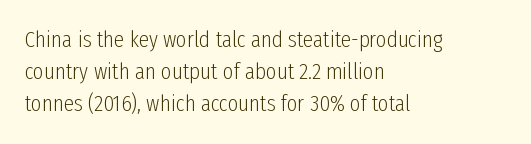
{"italic": "no", "bold": "no", "underline": "no", "align": "left", "line_spacing": "normal", "line_spacing_ratio": 1.4, "letter_spacing": "normal", "letter_spacing_em": 0.0, "glyph_px": 23}
